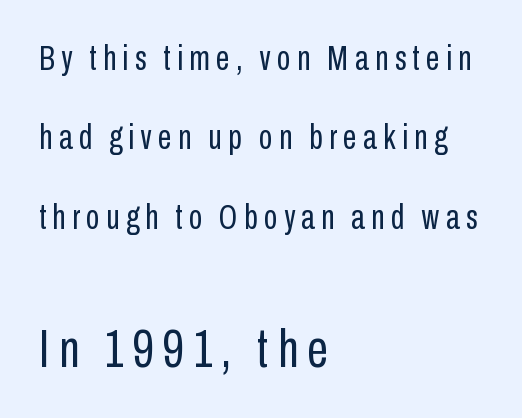
Q: Is the text bold? A: No.
Q: Is the text italic (slanted)? A: No, it is upright.
Q: Is the typeface a serif or a sans-serif typeface? A: Sans-serif.
Q: Is the text underlined? A: No.
Q: How is the paragraph aligned? A: Left-aligned.
Q: Is the spacing between lines tight, normal or loose? A: Loose.
Q: Which block of text is set in a larger size, the first (top) or the second (bottom)? A: The second (bottom) one.
Q: Width (condensed, normal, or wide)? A: Condensed.
Q: Stroke contrast? A: Low.
Q: x-height? A: Medium.
Q: Monospaced? A: No.
